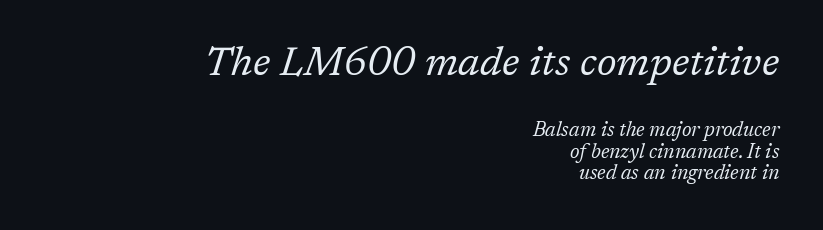
This layout puts the oversized block above and the modest block below. Each letter keeps its own natural width here, so spacing adapts to shape. A typesetter would call this zero additional tracking. Nothing heavy about these letters — not bold at all.
